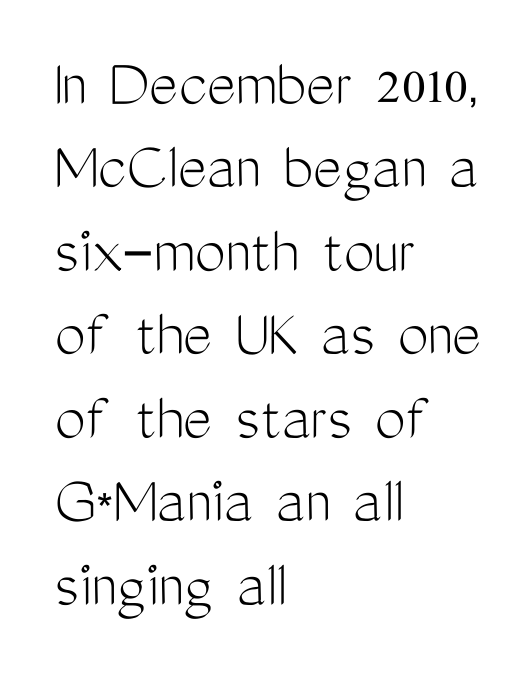
{"serif": "no", "italic": "no", "bold": "no", "weight": "light", "width": "condensed", "stroke_contrast": "medium", "x_height": "medium", "monospaced": "no", "underline": "no", "align": "left", "line_spacing_ratio": 1.21, "letter_spacing": "normal", "letter_spacing_em": 0.0, "glyph_px": 69}
